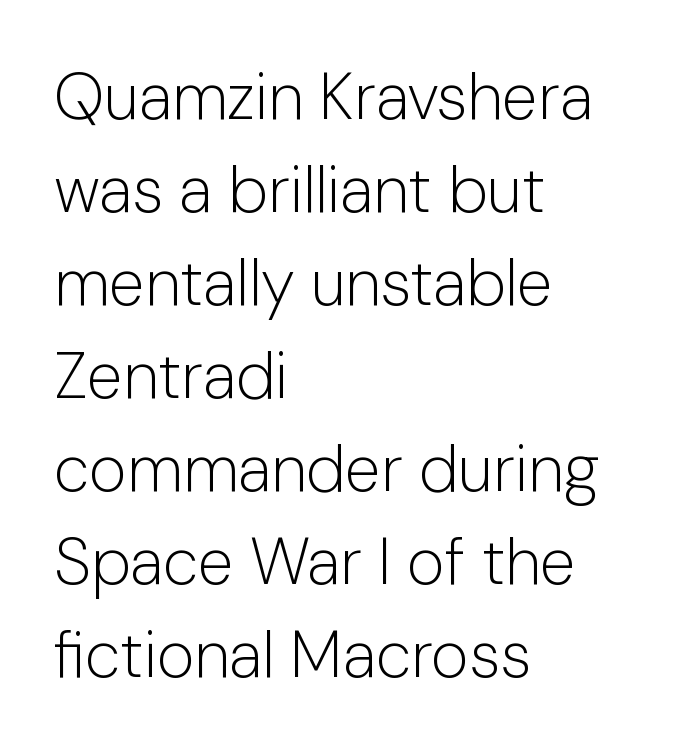
Q: Is the text bold? A: No.
Q: Is the text italic (slanted)? A: No, it is upright.
Q: Is the typeface a serif or a sans-serif typeface? A: Sans-serif.
Q: Is the text underlined? A: No.
Q: How is the paragraph aligned? A: Left-aligned.
Q: Is the spacing between letters normal or unusually wide? A: Normal.
Q: Is the spacing between lines tight, normal or loose? A: Normal.
Q: Width (condensed, normal, or wide)? A: Normal.
Q: Stroke contrast? A: Low.
Q: x-height? A: Medium.
Q: Monospaced? A: No.
